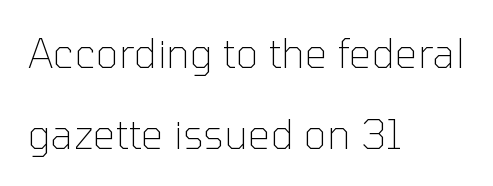
The image shows 40 px thin sans-serif type, upright; set left-aligned, loose line spacing (2.03x), normal letter spacing, not underlined; low stroke contrast and a medium x-height.
